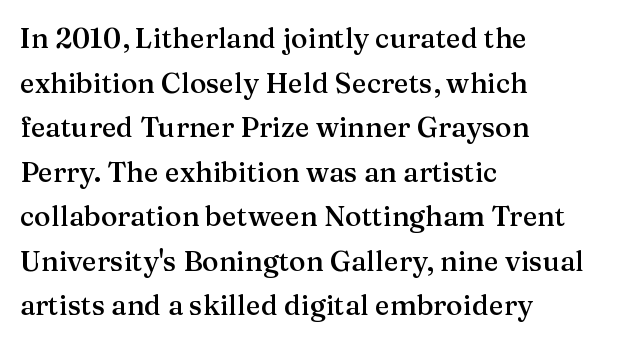
The image shows 28 px semibold serif type, upright; set left-aligned, normal line spacing (1.59x), normal letter spacing, not underlined; medium stroke contrast and a medium x-height.
